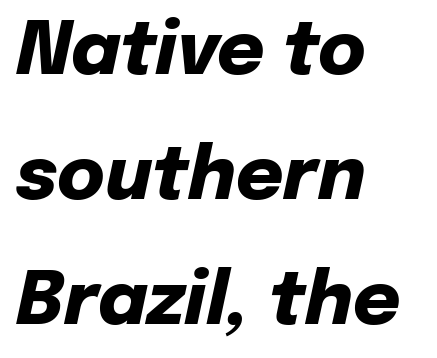
In terms of letterspacing, this is plain default setting. This sample has the flowing, uneven cadence of proportional lettering. Lines of text with bare space underneath. In terms of posture, this sample is oblique. Reading down the block, your eye returns to a fixed left position each line. Students, this is bold: see how much ink each stroke carries.
